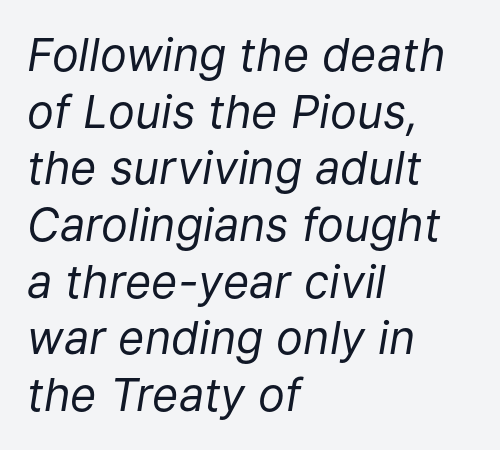
{"italic": "yes", "lean": "right", "slant_degrees": 9, "bold": "no", "weight": "regular", "width": "normal", "stroke_contrast": "low", "x_height": "medium", "monospaced": "no", "underline": "no", "align": "left", "line_spacing": "normal", "line_spacing_ratio": 1.26, "letter_spacing": "normal", "letter_spacing_em": 0.0, "glyph_px": 45}
